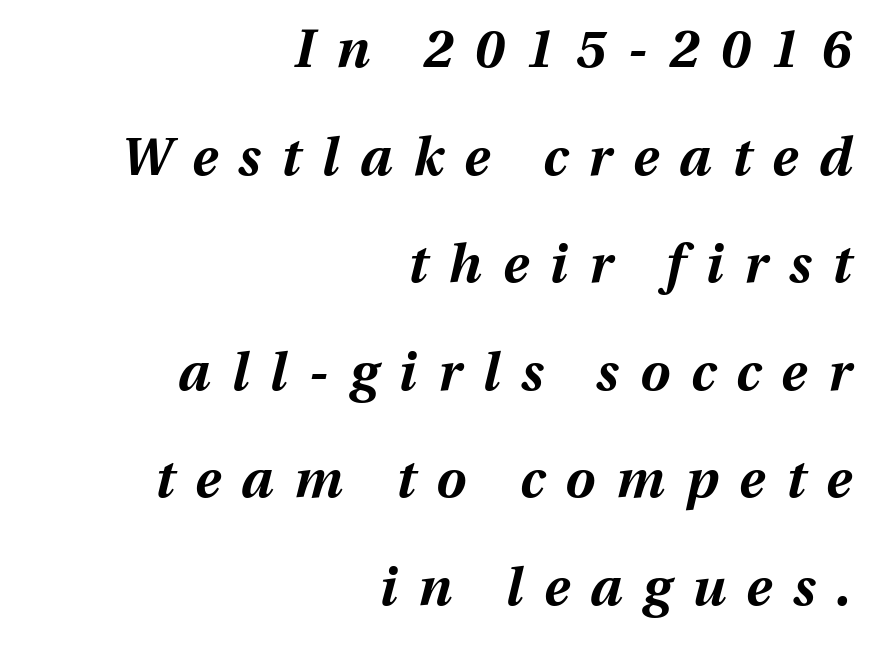
Students, this is bold: see how much ink each stroke carries. The space beneath each line is pristine and unruled. The letters advance in unequal steps, a hallmark of proportional type. In terms of leading, this rendering errs on the spacious side.
